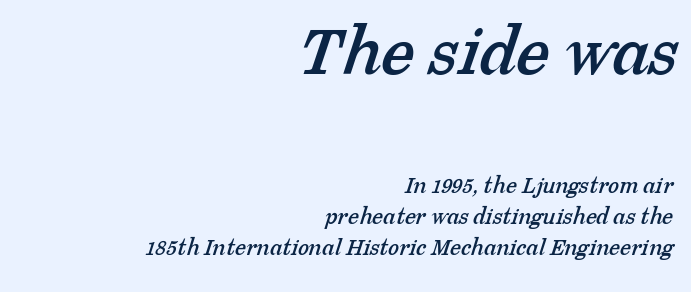
Decoration check: the copy has no underline. The passage is arranged like a letterhead date or caption credit — flush right. Does extra space separate the letters? No, they use regular spacing. These lines are composed in type with serifs.
